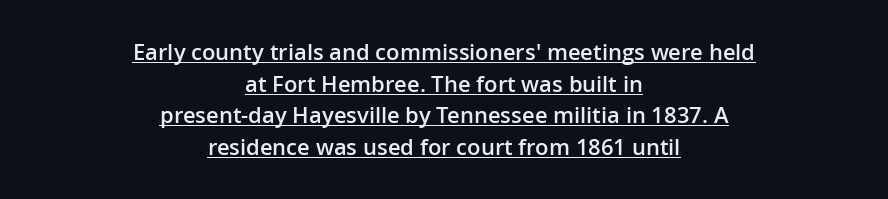
{"italic": "no", "bold": "semi", "underline": "yes", "align": "center", "line_spacing": "normal", "line_spacing_ratio": 1.44, "letter_spacing": "normal", "letter_spacing_em": 0.0, "glyph_px": 22}
